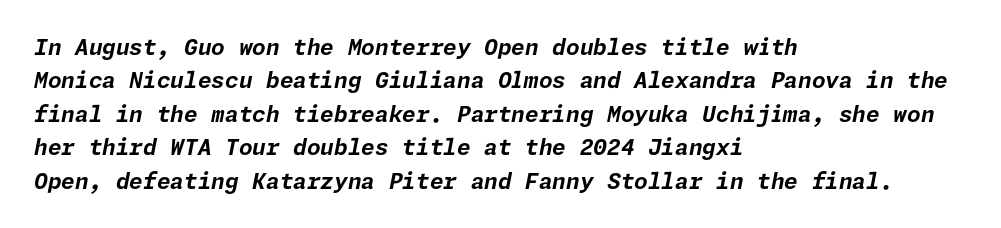
The image shows 22 px bold type, italic (leaning right); set left-aligned, normal line spacing (1.52x), normal letter spacing, not underlined.
